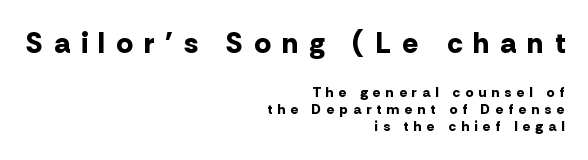
Italic: no, the glyphs are upright roman. The type is letterspaced generously, with wide tracking. Are there feet on the stems? There aren't — it's a sans. Anything drawn beneath the words? Only blank space. A student would call this right alignment; a typographer would say flush right, rag left.
